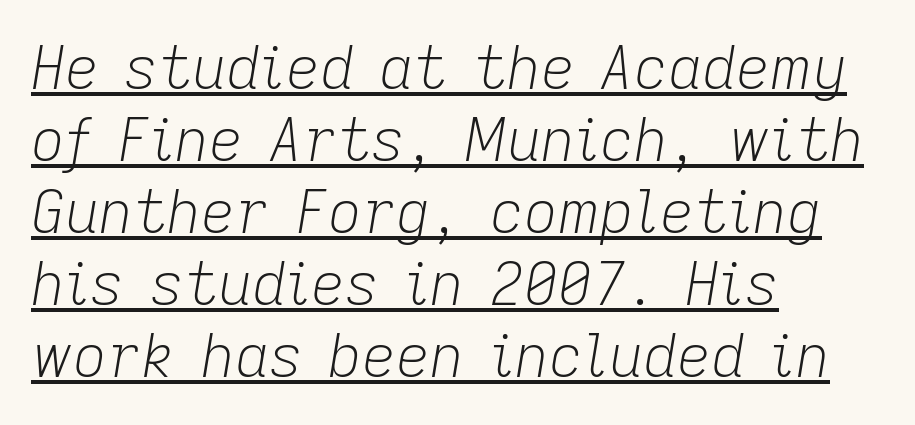
Character widths vary here, with narrow letters taking less room than wide ones. Nothing unusual about the tracking: characters are spaced as the font intends. Compared with a typical body face, this is equally light or lighter still. These lines are set flush left with a ragged right edge. Students, observe the line beneath the letters — that is underlining.
